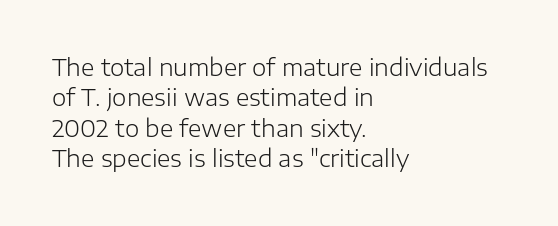
Q: Is the text bold? A: No.
Q: Is the text italic (slanted)? A: No, it is upright.
Q: Is the text underlined? A: No.
Q: How is the paragraph aligned? A: Left-aligned.
Q: Is the spacing between letters normal or unusually wide? A: Normal.
Q: Is the spacing between lines tight, normal or loose? A: Normal.
